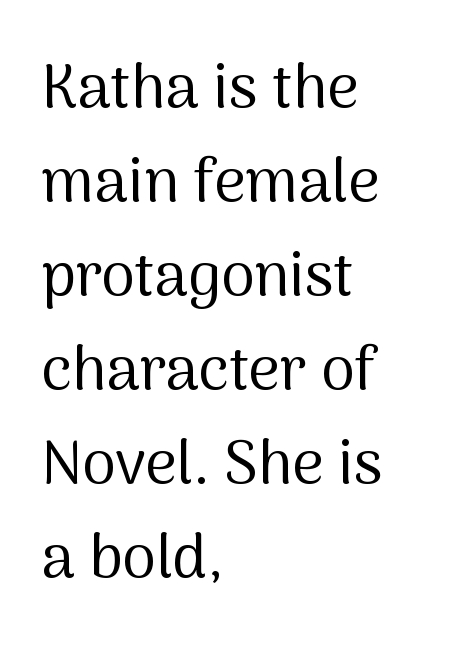
Q: Is the text bold? A: No.
Q: Is the text italic (slanted)? A: No, it is upright.
Q: Is the typeface a serif or a sans-serif typeface? A: Sans-serif.
Q: Is the text underlined? A: No.
Q: How is the paragraph aligned? A: Left-aligned.
Q: Is the spacing between letters normal or unusually wide? A: Normal.
Q: Is the spacing between lines tight, normal or loose? A: Normal.
Q: Width (condensed, normal, or wide)? A: Normal.
Q: Stroke contrast? A: Medium.
Q: x-height? A: Medium.
Q: Monospaced? A: No.
